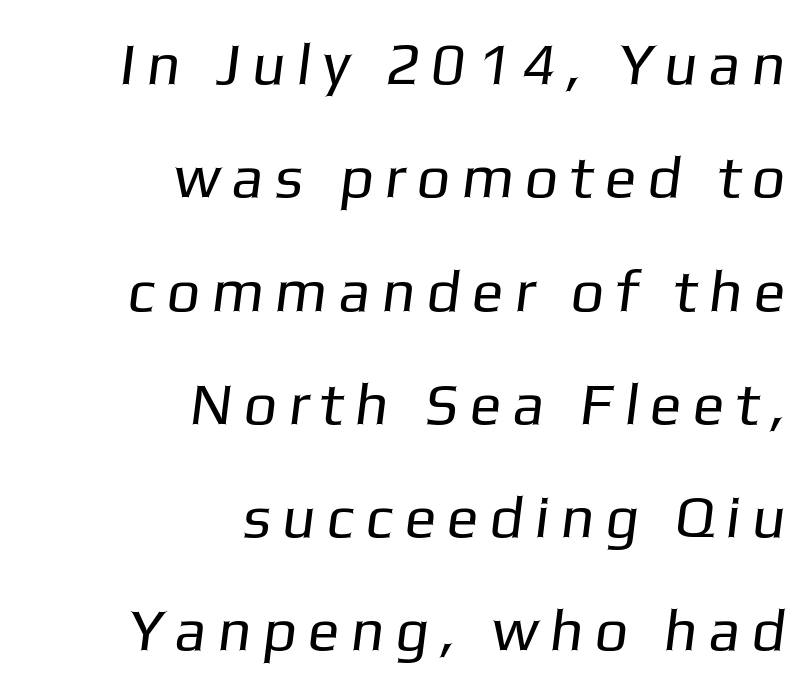
{"serif": "no", "bold": "no", "weight": "regular", "width": "normal", "stroke_contrast": "low", "x_height": "medium", "monospaced": "no", "underline": "no", "align": "right", "line_spacing": "loose", "line_spacing_ratio": 1.92, "glyph_px": 59}
